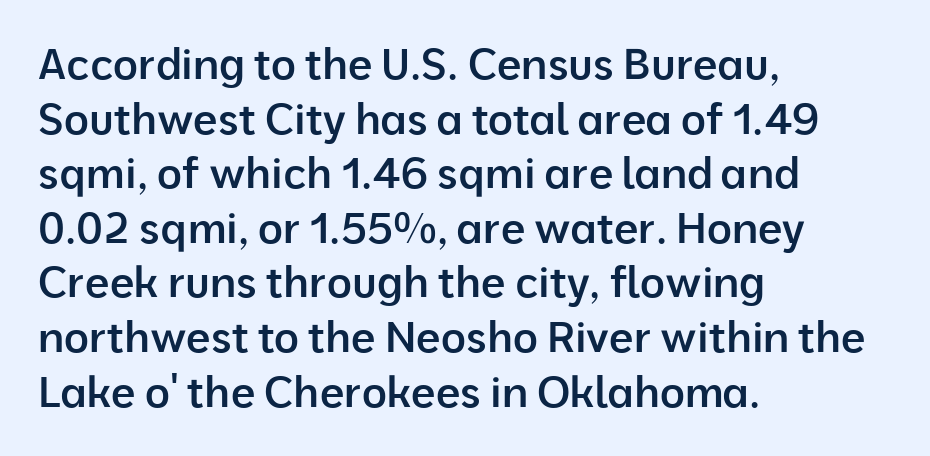
Typesetter's note: demi weight, one step under bold. A clean baseline with only descenders dipping below it. Examine the stroke ends and you'll find no serifs. This rendering leaves character spacing at its baseline value. Every stem runs plumb, perpendicular to the baseline. These lines are rendered in a variable-pitch font.
